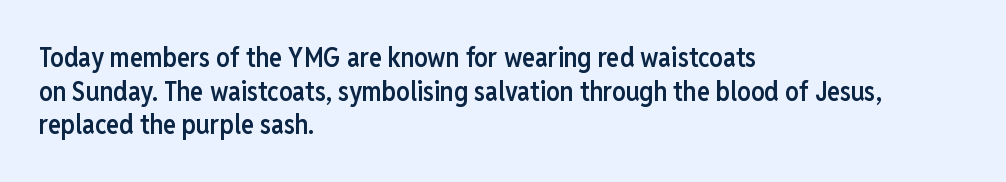
Q: Is the text bold? A: Semi-bold.
Q: Is the text italic (slanted)? A: No, it is upright.
Q: Is the text underlined? A: No.
Q: How is the paragraph aligned? A: Left-aligned.
Q: Is the spacing between letters normal or unusually wide? A: Normal.
Q: Is the spacing between lines tight, normal or loose? A: Normal.
